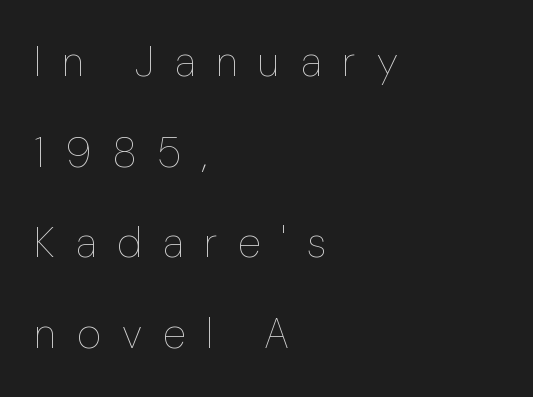
The image shows 42 px thin type, upright; set left-aligned, loose line spacing (2.16x), unusually wide letter spacing (+0.5 em), not underlined; low stroke contrast and a medium x-height.
